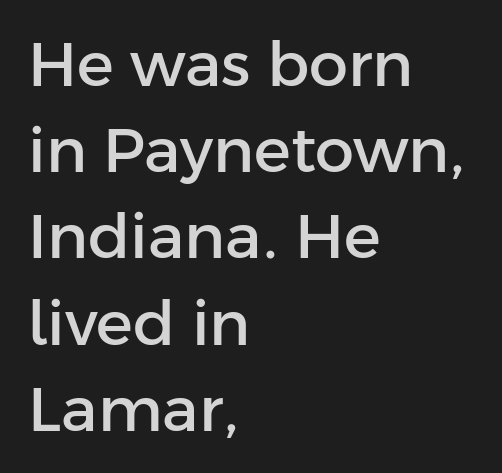
The image shows 62 px sans-serif type, upright; set left-aligned, normal line spacing (1.39x), normal letter spacing, not underlined; low stroke contrast and a medium x-height.
